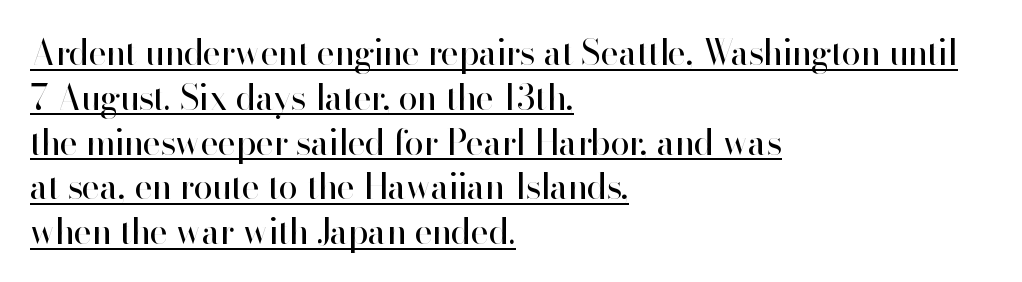
The glyphs in this specimen are sans serif. Compared with a centered layout, this one pins lines to the left instead. Is there any slant? The stems are plumb. This reads as an unemphasized weight, regular at the heaviest. Check the space under the baseline: a stroke is drawn there.
